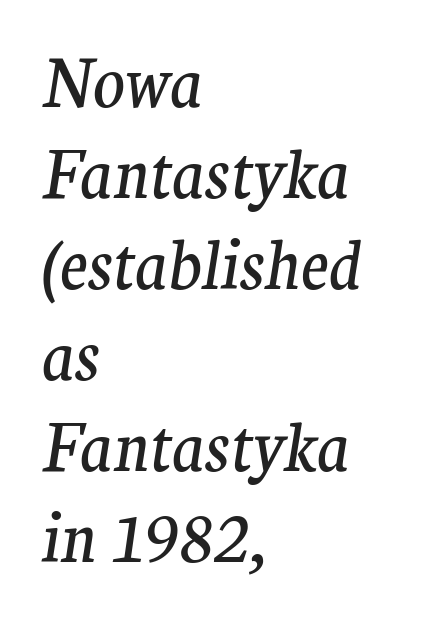
{"serif": "yes", "italic": "yes", "lean": "right", "slant_degrees": 9, "bold": "no", "weight": "regular", "width": "normal", "stroke_contrast": "medium", "x_height": "medium", "monospaced": "no", "underline": "no", "align": "left", "line_spacing": "normal", "line_spacing_ratio": 1.38, "letter_spacing": "normal", "letter_spacing_em": 0.0, "glyph_px": 66}
